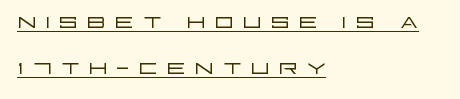
{"serif": "no", "italic": "no", "bold": "no", "weight": "light", "width": "wide", "stroke_contrast": "low", "x_height": "large", "monospaced": "no", "underline": "yes", "align": "left", "line_spacing": "normal", "line_spacing_ratio": 1.55, "letter_spacing": "wide", "letter_spacing_em": 0.26, "glyph_px": 30}
